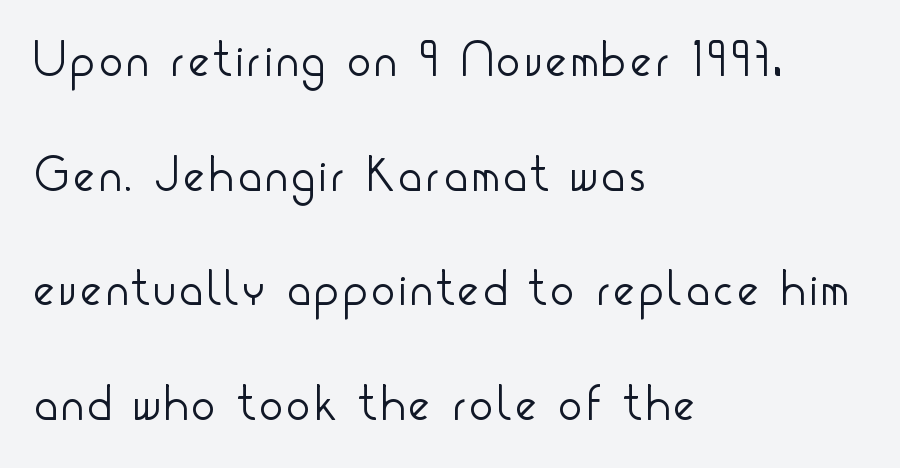
{"serif": "no", "italic": "no", "bold": "no", "weight": "light", "width": "condensed", "stroke_contrast": "low", "x_height": "small", "monospaced": "no", "underline": "no", "align": "left", "line_spacing": "loose", "line_spacing_ratio": 2.34, "glyph_px": 49}
